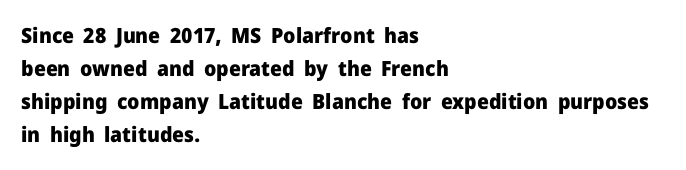
The sample has been set heavy, in full bold. Any mark beneath the type? The region is blank. The ragged edge is on the right, which tells us the setting is flush left. This sample uses plain, unmodified letter spacing. Posture: vertical. Does the leading feel generous? No, just average.
